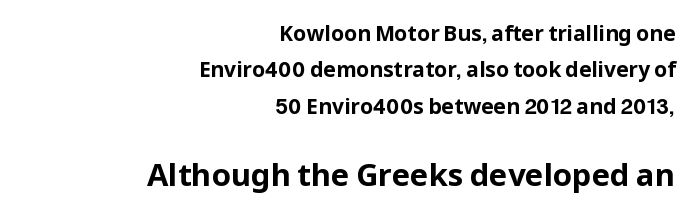
Q: Is the text bold? A: Yes.
Q: Is the text italic (slanted)? A: No, it is upright.
Q: Is the typeface a serif or a sans-serif typeface? A: Sans-serif.
Q: Is the text underlined? A: No.
Q: How is the paragraph aligned? A: Right-aligned.
Q: Is the spacing between letters normal or unusually wide? A: Normal.
Q: Which block of text is set in a larger size, the first (top) or the second (bottom)? A: The second (bottom) one.
Q: Width (condensed, normal, or wide)? A: Normal.
Q: Stroke contrast? A: Low.
Q: x-height? A: Medium.
Q: Monospaced? A: No.
